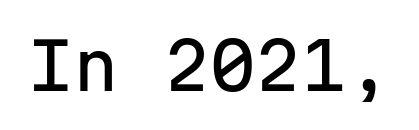
{"serif": "no", "italic": "no", "width": "normal", "stroke_contrast": "low", "x_height": "medium", "monospaced": "yes", "underline": "no", "letter_spacing": "normal", "letter_spacing_em": 0.0, "glyph_px": 65}
